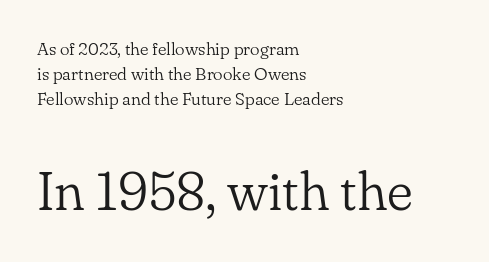
Q: Is the text bold? A: No.
Q: Is the text italic (slanted)? A: No, it is upright.
Q: Is the typeface a serif or a sans-serif typeface? A: Serif.
Q: Is the text underlined? A: No.
Q: How is the paragraph aligned? A: Left-aligned.
Q: Is the spacing between letters normal or unusually wide? A: Normal.
Q: Is the spacing between lines tight, normal or loose? A: Normal.
Q: Which block of text is set in a larger size, the first (top) or the second (bottom)? A: The second (bottom) one.
Q: Width (condensed, normal, or wide)? A: Normal.
Q: Stroke contrast? A: Low.
Q: x-height? A: Small.
Q: Monospaced? A: No.
